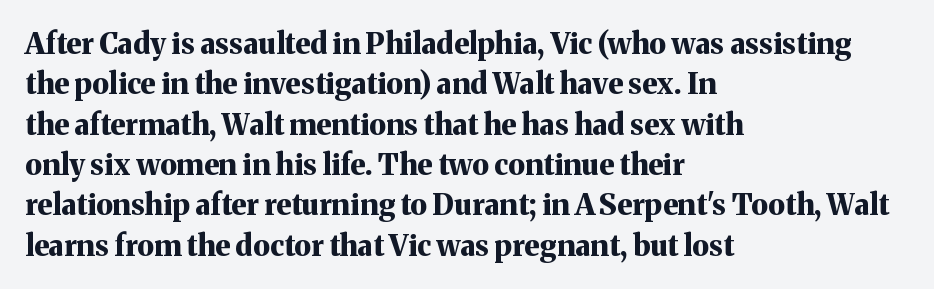
Q: Is the text bold? A: Yes.
Q: Is the text italic (slanted)? A: No, it is upright.
Q: Is the typeface a serif or a sans-serif typeface? A: Serif.
Q: Is the text underlined? A: No.
Q: How is the paragraph aligned? A: Left-aligned.
Q: Is the spacing between letters normal or unusually wide? A: Normal.
Q: Is the spacing between lines tight, normal or loose? A: Normal.
Q: Width (condensed, normal, or wide)? A: Normal.
Q: Stroke contrast? A: Medium.
Q: x-height? A: Medium.
Q: Monospaced? A: No.
